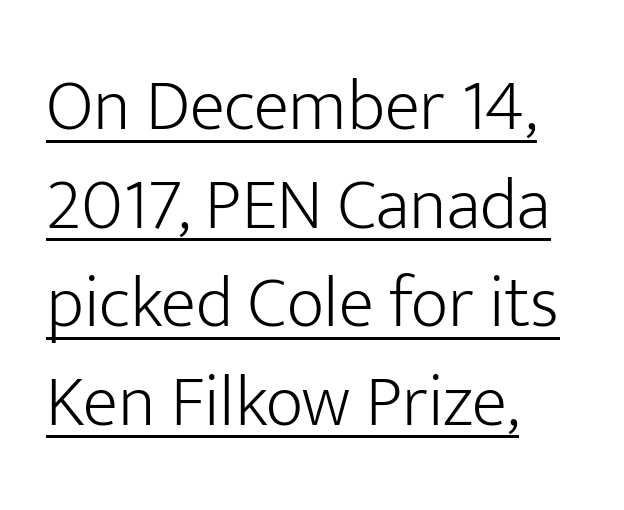
Letter spacing: default. This sample carries an underscore along the baseline area. The rendering shows plain stroke endings on the letterforms — a sans-serif design. Successive baselines arrive at the customary interval. The paragraph shown leans on its left margin. Style check: upright.
